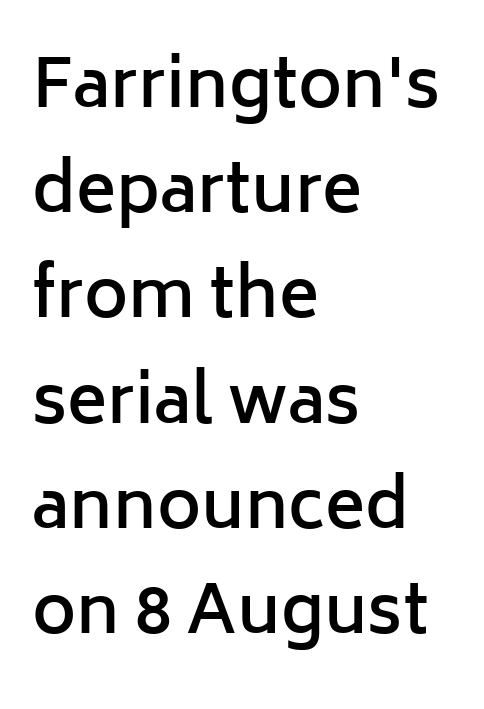
{"serif": "no", "italic": "no", "bold": "semi", "weight": "semibold", "width": "normal", "stroke_contrast": "low", "x_height": "medium", "monospaced": "no", "underline": "no", "align": "left", "line_spacing": "normal", "line_spacing_ratio": 1.57, "letter_spacing": "normal", "letter_spacing_em": 0.0, "glyph_px": 67}
